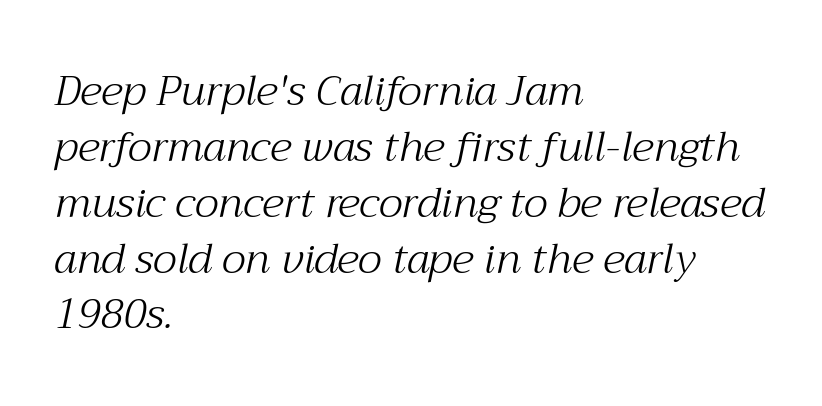
{"serif": "yes", "italic": "yes", "lean": "right", "slant_degrees": 12, "bold": "no", "weight": "light", "width": "normal", "stroke_contrast": "medium", "x_height": "medium", "monospaced": "no", "underline": "no", "align": "left", "line_spacing": "normal", "line_spacing_ratio": 1.33, "letter_spacing": "normal", "letter_spacing_em": 0.0, "glyph_px": 42}
